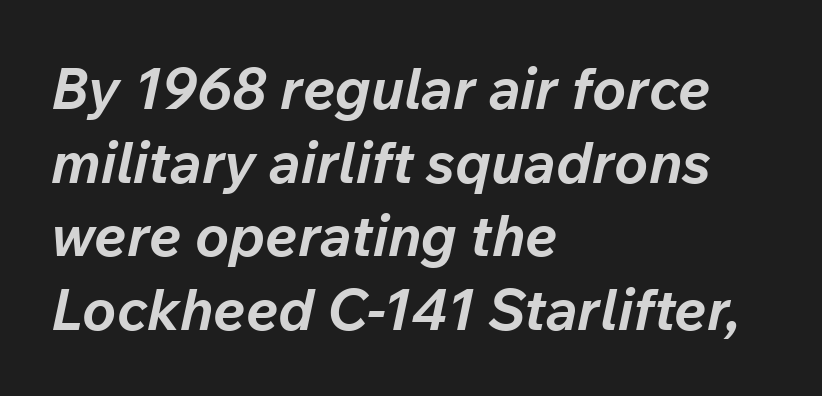
{"italic": "yes", "lean": "right", "slant_degrees": 12, "bold": "yes", "weight": "bold", "width": "normal", "stroke_contrast": "low", "x_height": "medium", "monospaced": "no", "underline": "no", "align": "left", "line_spacing": "normal", "line_spacing_ratio": 1.29, "letter_spacing": "normal", "letter_spacing_em": 0.0, "glyph_px": 57}
